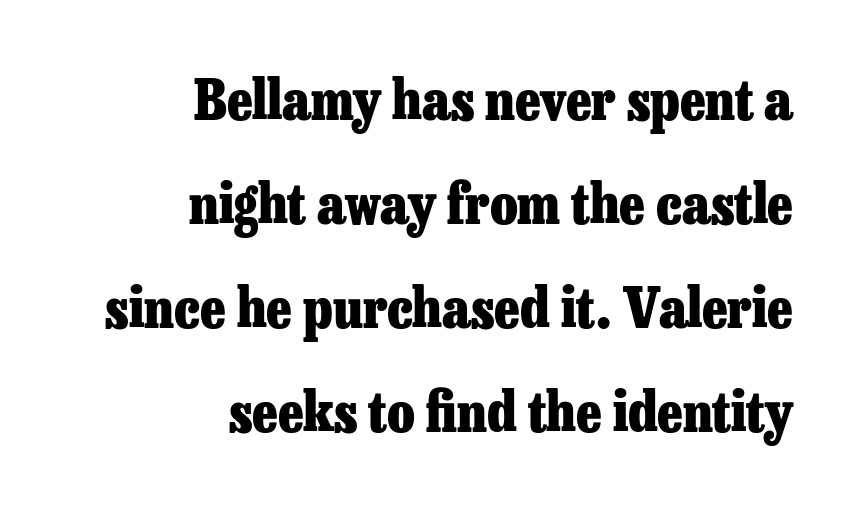
Q: Is the text bold? A: Yes.
Q: Is the text italic (slanted)? A: No, it is upright.
Q: Is the typeface a serif or a sans-serif typeface? A: Serif.
Q: Is the text underlined? A: No.
Q: How is the paragraph aligned? A: Right-aligned.
Q: Is the spacing between letters normal or unusually wide? A: Normal.
Q: Width (condensed, normal, or wide)? A: Normal.
Q: Stroke contrast? A: Low.
Q: x-height? A: Medium.
Q: Monospaced? A: No.
